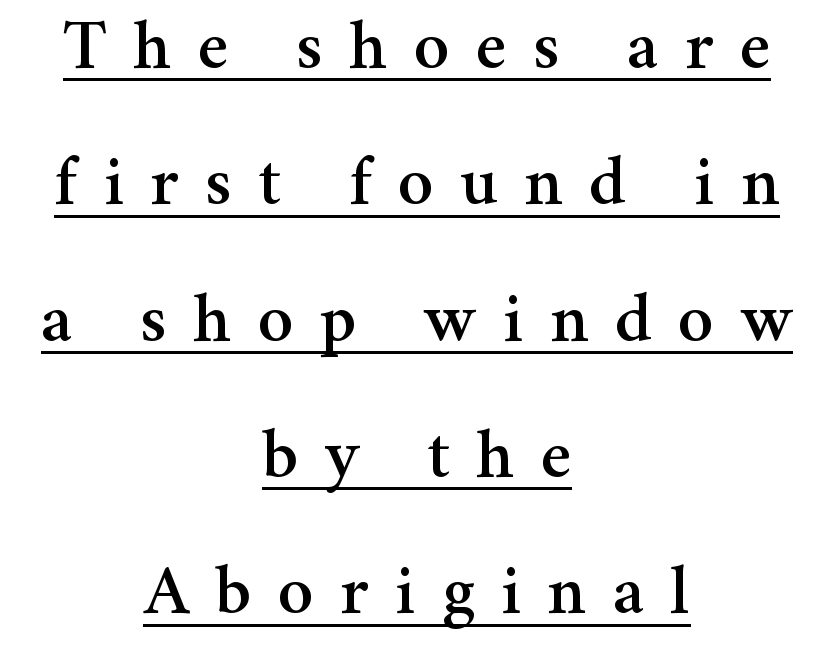
Q: Is the text italic (slanted)? A: No, it is upright.
Q: Is the typeface a serif or a sans-serif typeface? A: Serif.
Q: Is the text underlined? A: Yes.
Q: How is the paragraph aligned? A: Centered.
Q: Is the spacing between letters normal or unusually wide? A: Unusually wide.
Q: Is the spacing between lines tight, normal or loose? A: Loose.
Q: Width (condensed, normal, or wide)? A: Normal.
Q: Stroke contrast? A: Medium.
Q: x-height? A: Medium.
Q: Monospaced? A: No.
